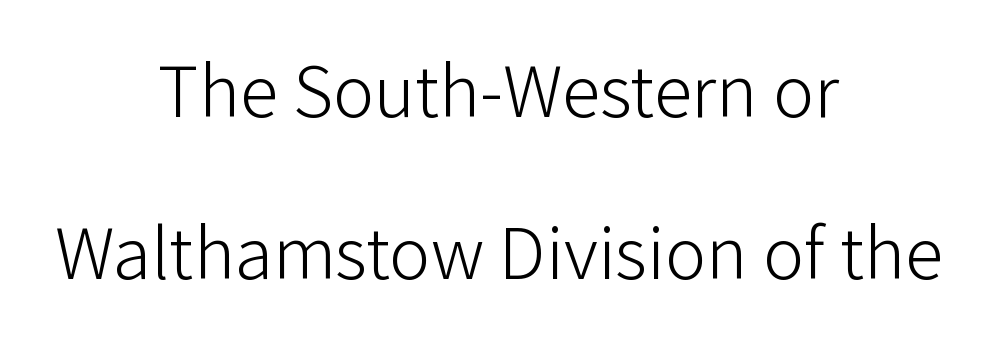
Q: Is the text bold? A: No.
Q: Is the text italic (slanted)? A: No, it is upright.
Q: Is the typeface a serif or a sans-serif typeface? A: Sans-serif.
Q: Is the text underlined? A: No.
Q: How is the paragraph aligned? A: Centered.
Q: Is the spacing between letters normal or unusually wide? A: Normal.
Q: Is the spacing between lines tight, normal or loose? A: Loose.
Q: Width (condensed, normal, or wide)? A: Normal.
Q: Stroke contrast? A: Low.
Q: x-height? A: Medium.
Q: Monospaced? A: No.
